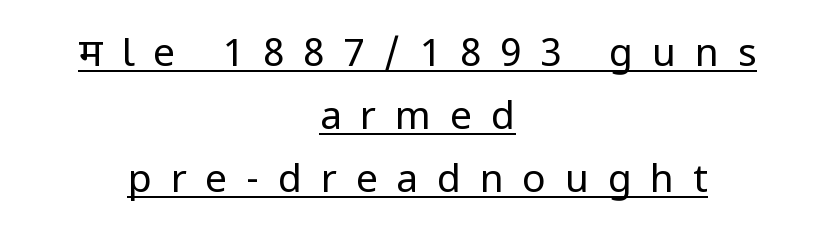
This rendering features underlined lettering. The letters are spread apart with noticeably loose tracking. Whoever set this chose a conventional vertical rhythm. Casual observation: everything's sitting right in the middle. You can tell it's not italic because the verticals are truly vertical.
